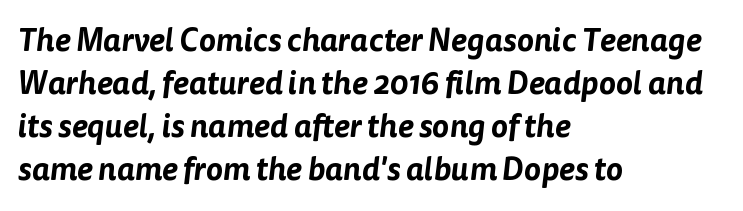
The image shows 32 px sans-serif type; set left-aligned, normal line spacing (1.34x), normal letter spacing, not underlined; low stroke contrast and a medium x-height.
